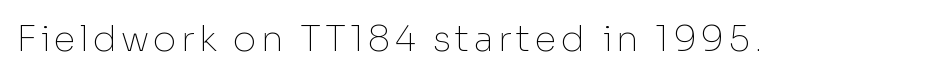
Q: Is the text bold? A: No.
Q: Is the text italic (slanted)? A: No, it is upright.
Q: Is the typeface a serif or a sans-serif typeface? A: Sans-serif.
Q: Is the text underlined? A: No.
Q: Width (condensed, normal, or wide)? A: Normal.
Q: Stroke contrast? A: Low.
Q: x-height? A: Medium.
Q: Monospaced? A: No.
